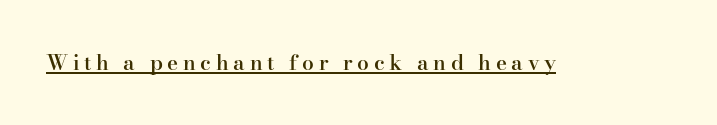
Q: Is the text bold? A: Semi-bold.
Q: Is the text italic (slanted)? A: No, it is upright.
Q: Is the text underlined? A: Yes.
Q: Is the spacing between letters normal or unusually wide? A: Unusually wide.
